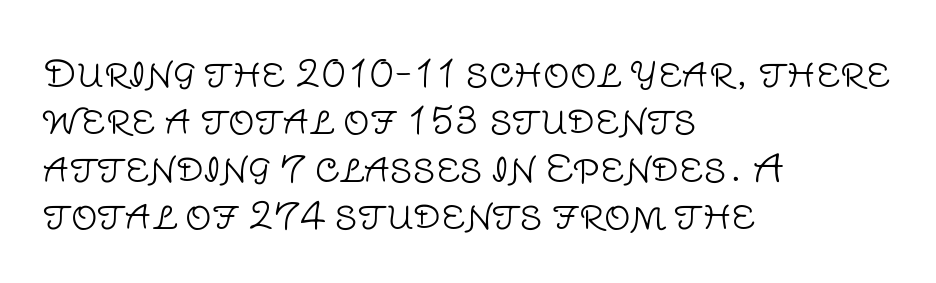
Honestly, there is no underline to notice here at all. Line starts are locked; line ends wander. This is sans-serif lettering, the kind often seen on screens and signage.
